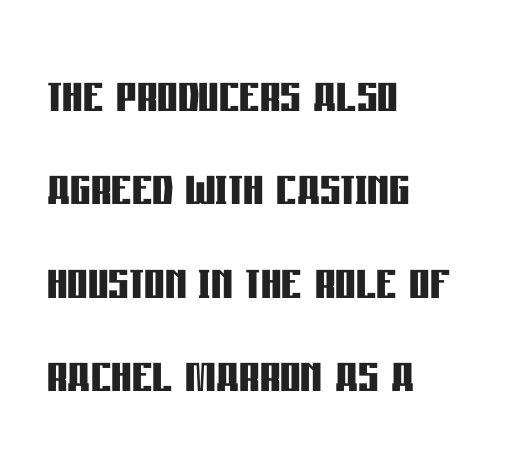
Q: Is the text bold? A: Yes.
Q: Is the text italic (slanted)? A: No, it is upright.
Q: Is the typeface a serif or a sans-serif typeface? A: Sans-serif.
Q: Is the text underlined? A: No.
Q: How is the paragraph aligned? A: Left-aligned.
Q: Is the spacing between letters normal or unusually wide? A: Normal.
Q: Is the spacing between lines tight, normal or loose? A: Normal.
Q: Width (condensed, normal, or wide)? A: Condensed.
Q: Stroke contrast? A: Low.
Q: x-height? A: Large.
Q: Monospaced? A: No.
